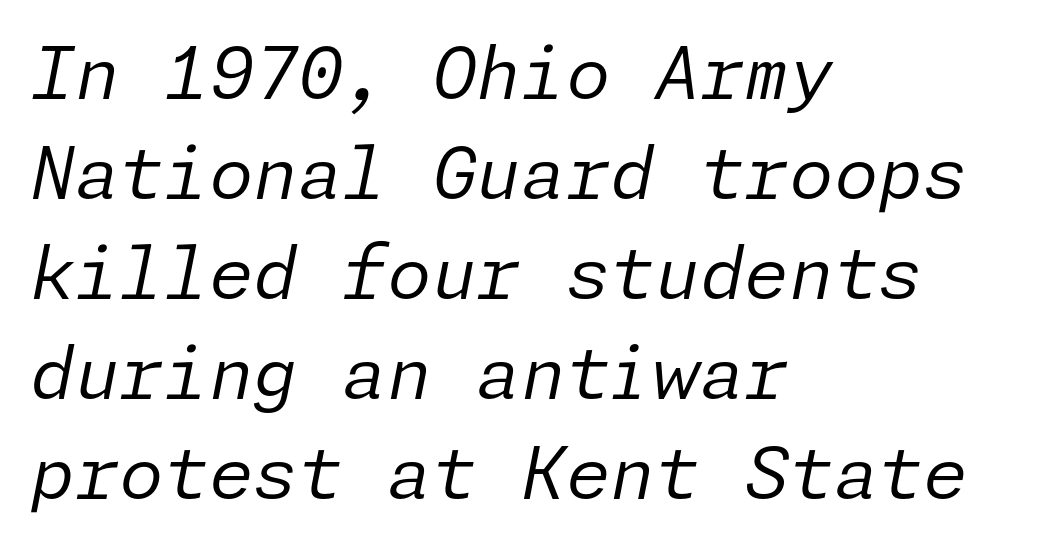
{"italic": "yes", "lean": "right", "slant_degrees": 11, "bold": "no", "weight": "regular", "width": "normal", "stroke_contrast": "low", "x_height": "medium", "underline": "no", "align": "left", "line_spacing": "normal", "line_spacing_ratio": 1.39, "letter_spacing": "normal", "letter_spacing_em": 0.0, "glyph_px": 72}
